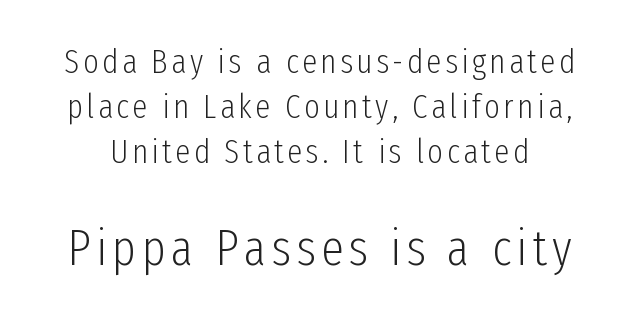
Q: Is the text bold? A: No.
Q: Is the text italic (slanted)? A: No, it is upright.
Q: Is the typeface a serif or a sans-serif typeface? A: Sans-serif.
Q: Is the text underlined? A: No.
Q: Is the spacing between lines tight, normal or loose? A: Normal.
Q: Which block of text is set in a larger size, the first (top) or the second (bottom)? A: The second (bottom) one.
Q: Width (condensed, normal, or wide)? A: Condensed.
Q: Stroke contrast? A: Low.
Q: x-height? A: Medium.
Q: Monospaced? A: No.
